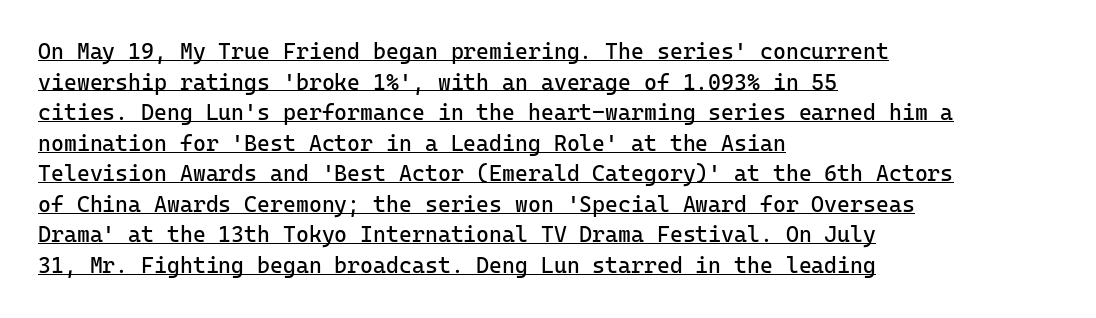
Q: Is the text bold? A: No.
Q: Is the text italic (slanted)? A: No, it is upright.
Q: Is the text underlined? A: Yes.
Q: How is the paragraph aligned? A: Left-aligned.
Q: Is the spacing between letters normal or unusually wide? A: Normal.
Q: Is the spacing between lines tight, normal or loose? A: Normal.
